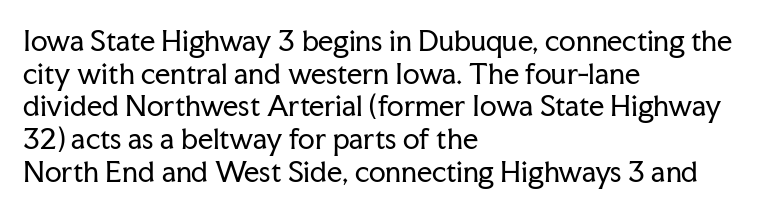
The image shows 27 px text type, upright; set left-aligned, line spacing 1.21x, normal letter spacing, not underlined.
